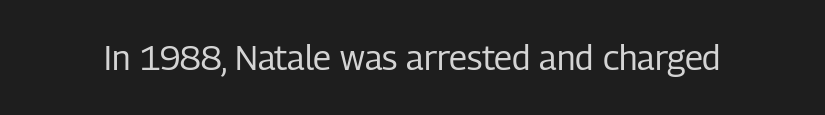
{"serif": "no", "italic": "no", "bold": "no", "weight": "regular", "width": "condensed", "stroke_contrast": "low", "x_height": "medium", "monospaced": "no", "underline": "no", "letter_spacing": "normal", "letter_spacing_em": 0.0, "glyph_px": 34}
